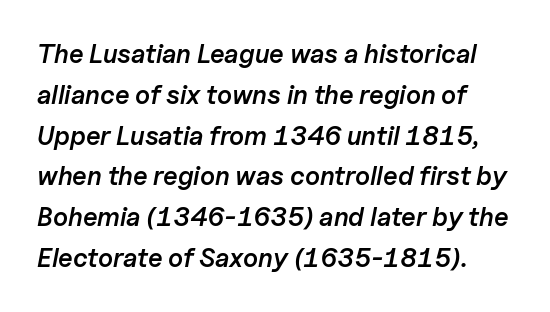
{"italic": "yes", "lean": "right", "slant_degrees": 11, "bold": "semi", "underline": "no", "line_spacing": "normal", "line_spacing_ratio": 1.57, "letter_spacing": "normal", "letter_spacing_em": 0.0, "glyph_px": 26}
